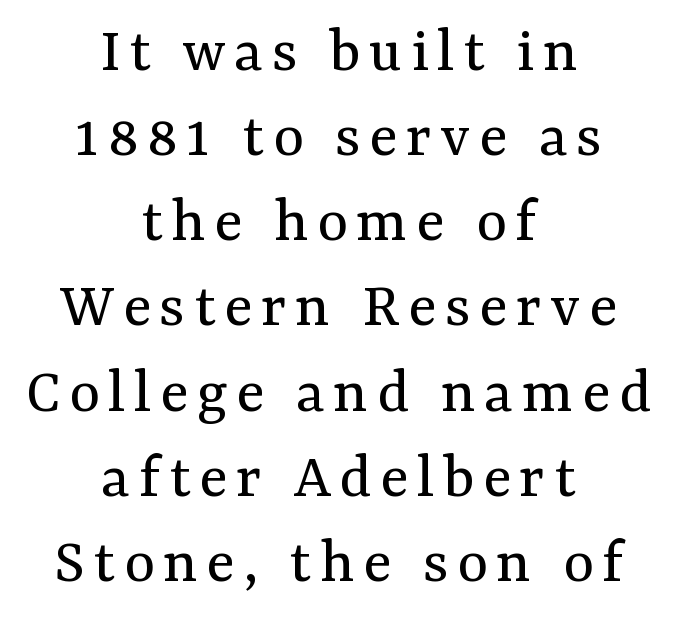
The image shows 66 px regular-weight serif type, upright; set centered, normal line spacing (1.29x), not underlined; medium stroke contrast and a medium x-height.
